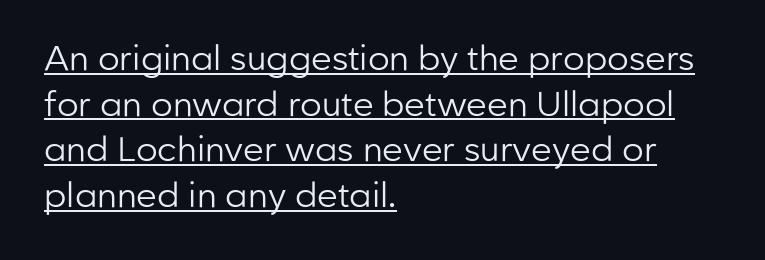
Q: Is the text bold? A: No.
Q: Is the text italic (slanted)? A: No, it is upright.
Q: Is the typeface a serif or a sans-serif typeface? A: Sans-serif.
Q: Is the text underlined? A: Yes.
Q: How is the paragraph aligned? A: Left-aligned.
Q: Is the spacing between letters normal or unusually wide? A: Normal.
Q: Is the spacing between lines tight, normal or loose? A: Normal.
Q: Width (condensed, normal, or wide)? A: Normal.
Q: Stroke contrast? A: Low.
Q: x-height? A: Medium.
Q: Monospaced? A: No.
